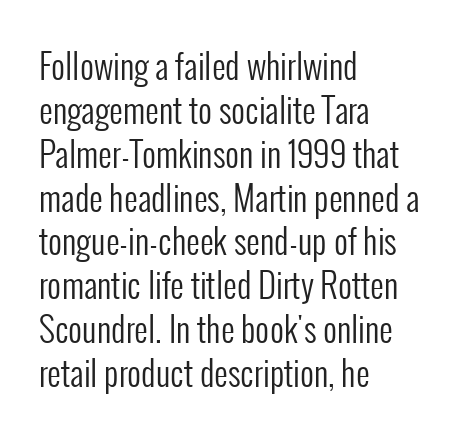
{"serif": "no", "italic": "no", "bold": "no", "weight": "regular", "width": "condensed", "stroke_contrast": "low", "x_height": "medium", "monospaced": "no", "underline": "no", "align": "left", "line_spacing": "normal", "line_spacing_ratio": 1.29, "letter_spacing": "normal", "letter_spacing_em": 0.0, "glyph_px": 34}
